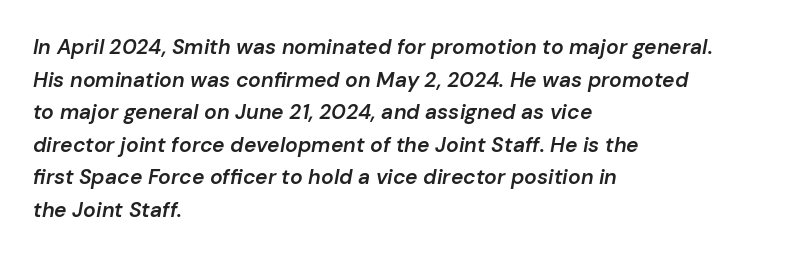
The rendering uses a semibold face; strokes are thickened but not to full bold. Designer's note — italics engaged. The space beneath each line is pristine and unruled. No extra tracking has been applied to these lines.
